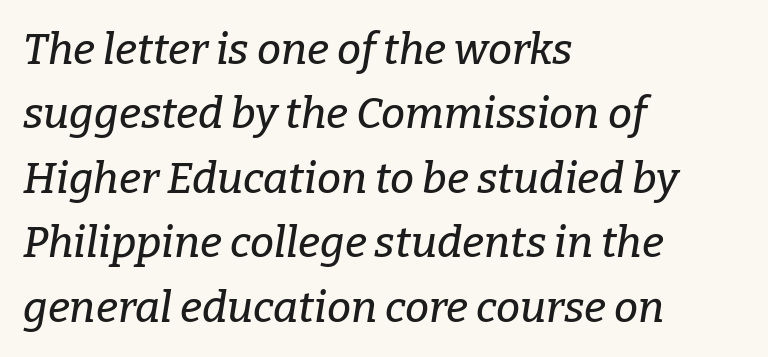
The image shows 43 px serif type, italic (leaning right); set left-aligned, normal line spacing (1.5x), normal letter spacing, not underlined; low stroke contrast and a medium x-height.
